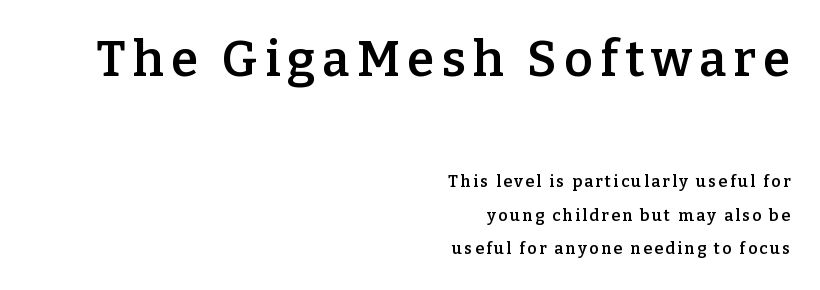
{"serif": "yes", "italic": "no", "bold": "semi", "weight": "semibold", "width": "normal", "stroke_contrast": "low", "x_height": "medium", "monospaced": "no", "underline": "no", "align": "right", "line_spacing": "loose", "line_spacing_ratio": 2.1, "larger_block": "first", "size_ratio": 3.06, "glyph_px": 49}
